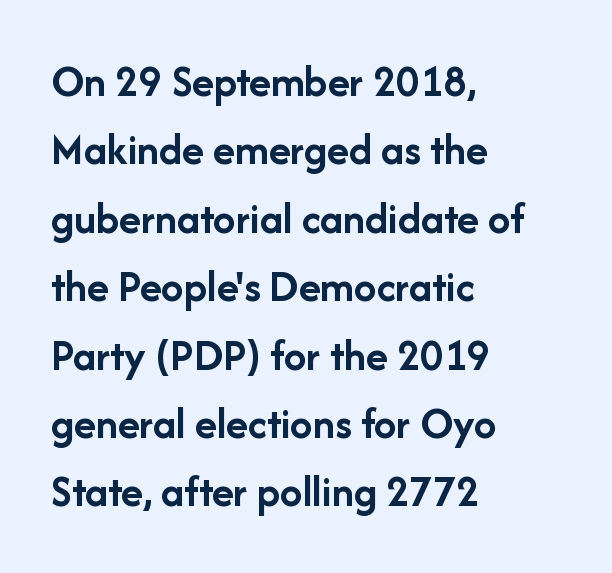
A typesetter would call this leading conventional body-copy spacing. The letters stand straight up with perfectly vertical stems. As a designer I'd log this as weight 700, bold. The space beneath each line is pristine and unruled.
